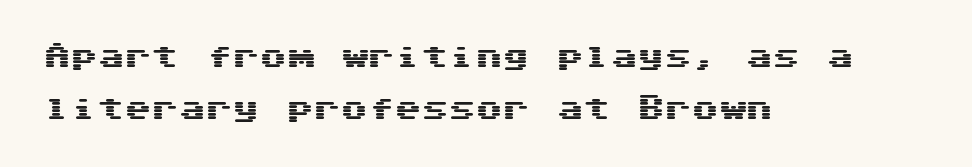
Every row of glyphs begins at an identical x-position on the left. The passage shown has conventional tracking throughout. A bare baseline throughout the passage. Quick note: interline space is abundant. Designer's note — italics off, roman on.
